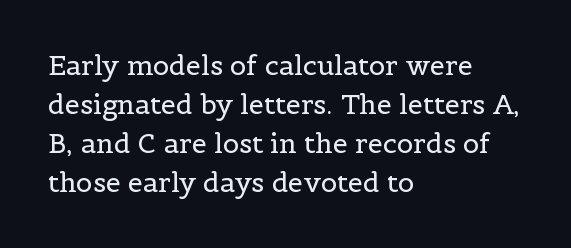
{"italic": "no", "bold": "no", "underline": "no", "align": "left", "line_spacing": "normal", "line_spacing_ratio": 1.44, "letter_spacing": "normal", "letter_spacing_em": 0.0, "glyph_px": 27}
